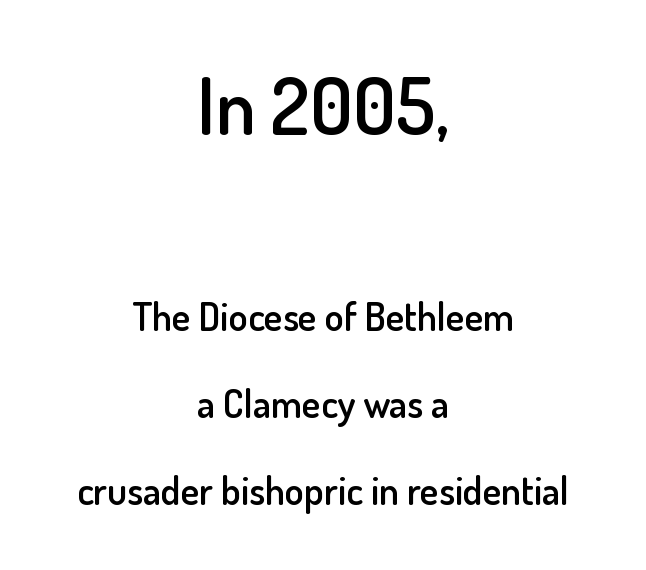
Q: Is the text bold? A: Semi-bold.
Q: Is the text italic (slanted)? A: No, it is upright.
Q: Is the typeface a serif or a sans-serif typeface? A: Sans-serif.
Q: Is the text underlined? A: No.
Q: How is the paragraph aligned? A: Centered.
Q: Is the spacing between letters normal or unusually wide? A: Normal.
Q: Is the spacing between lines tight, normal or loose? A: Loose.
Q: Which block of text is set in a larger size, the first (top) or the second (bottom)? A: The first (top) one.
Q: Width (condensed, normal, or wide)? A: Normal.
Q: Stroke contrast? A: Low.
Q: x-height? A: Small.
Q: Monospaced? A: No.
